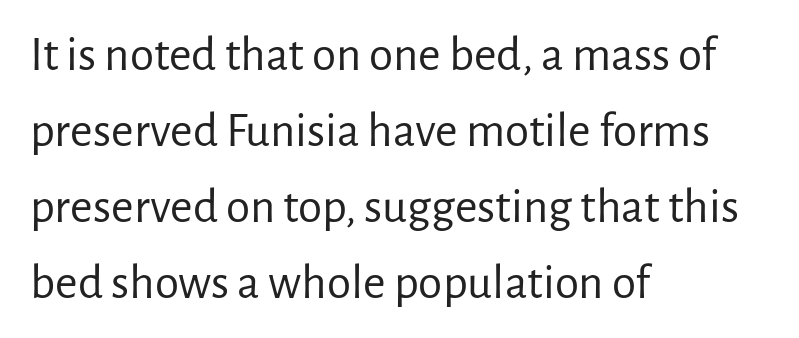
{"serif": "no", "italic": "no", "bold": "no", "weight": "regular", "width": "normal", "stroke_contrast": "low", "x_height": "medium", "monospaced": "no", "underline": "no", "align": "left", "line_spacing": "normal", "line_spacing_ratio": 1.55, "letter_spacing": "normal", "letter_spacing_em": 0.0, "glyph_px": 49}
